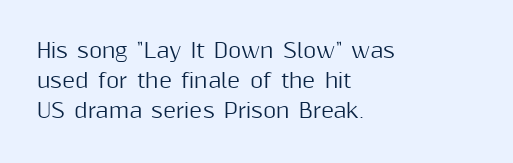
Q: Is the text italic (slanted)? A: No, it is upright.
Q: Is the text underlined? A: No.
Q: How is the paragraph aligned? A: Left-aligned.
Q: Is the spacing between letters normal or unusually wide? A: Normal.
Q: Is the spacing between lines tight, normal or loose? A: Normal.
